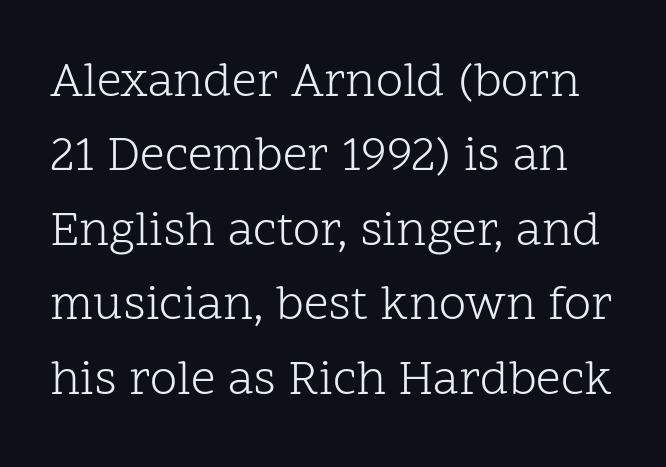
Q: Is the text bold? A: No.
Q: Is the text italic (slanted)? A: No, it is upright.
Q: Is the typeface a serif or a sans-serif typeface? A: Serif.
Q: Is the text underlined? A: No.
Q: Is the spacing between letters normal or unusually wide? A: Normal.
Q: Is the spacing between lines tight, normal or loose? A: Normal.
Q: Width (condensed, normal, or wide)? A: Normal.
Q: Stroke contrast? A: Low.
Q: x-height? A: Medium.
Q: Monospaced? A: No.
